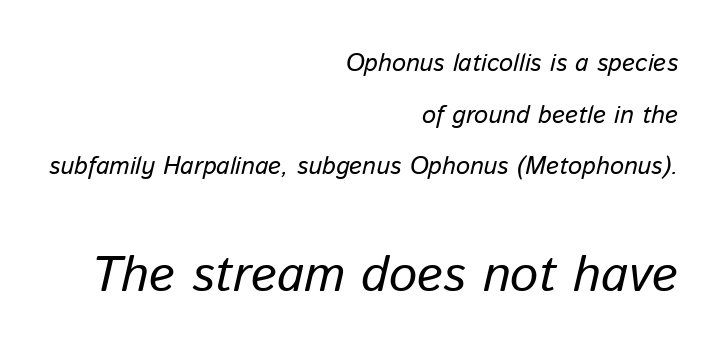
{"italic": "yes", "lean": "right", "slant_degrees": 13, "width": "normal", "stroke_contrast": "low", "x_height": "medium", "monospaced": "no", "underline": "no", "align": "right", "line_spacing": "loose", "line_spacing_ratio": 2.07, "letter_spacing": "normal", "letter_spacing_em": 0.0, "larger_block": "second", "size_ratio": 2.0, "glyph_px": 50}
